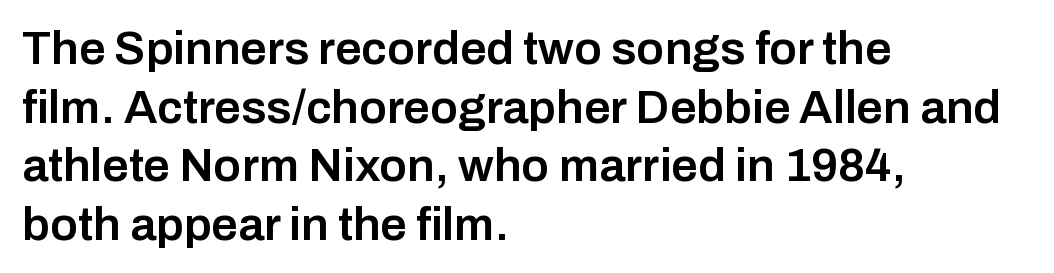
The image shows 47 px semibold sans-serif type, upright; set left-aligned, normal line spacing (1.25x), normal letter spacing, not underlined; low stroke contrast and a medium x-height.
